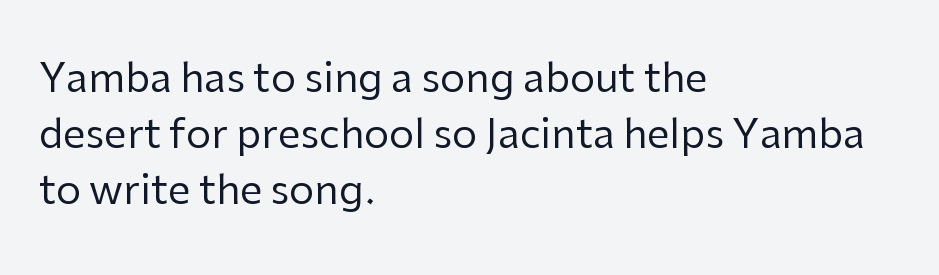
{"serif": "no", "italic": "no", "bold": "no", "weight": "regular", "width": "normal", "stroke_contrast": "low", "x_height": "medium", "monospaced": "no", "underline": "no", "align": "left", "line_spacing": "normal", "line_spacing_ratio": 1.4, "letter_spacing": "normal", "letter_spacing_em": 0.0, "glyph_px": 40}
